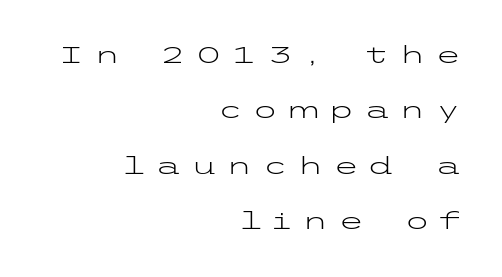
The image shows 24 px text type, upright; set right-aligned, loose line spacing (2.31x), unusually wide letter spacing (+0.38 em), not underlined.
